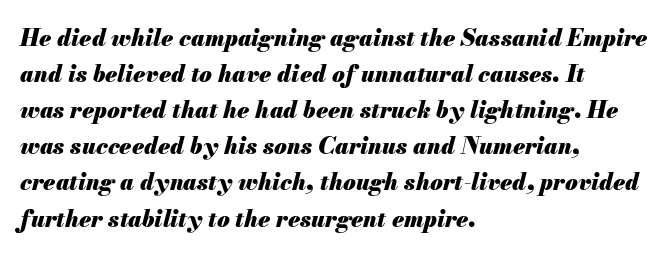
The image shows 23 px bold type, italic (leaning right); set left-aligned, normal line spacing (1.57x), normal letter spacing, not underlined.
